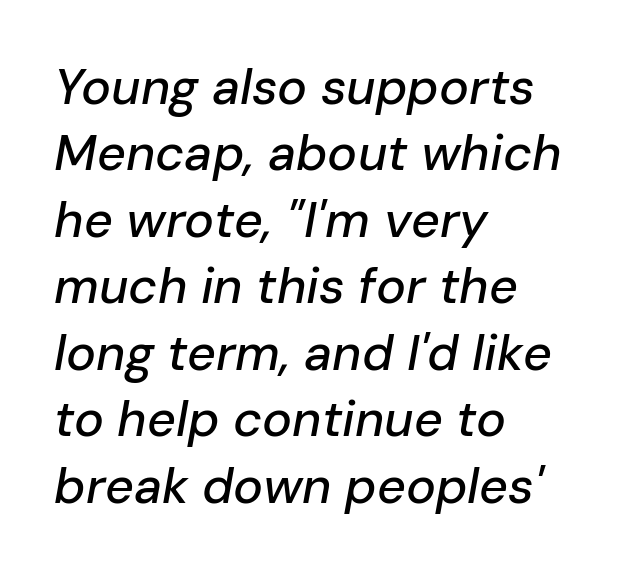
Q: Is the text italic (slanted)? A: Yes, it leans right by about 10 degrees.
Q: Is the text underlined? A: No.
Q: How is the paragraph aligned? A: Left-aligned.
Q: Is the spacing between letters normal or unusually wide? A: Normal.
Q: Is the spacing between lines tight, normal or loose? A: Normal.
Q: Width (condensed, normal, or wide)? A: Normal.
Q: Stroke contrast? A: Low.
Q: x-height? A: Medium.
Q: Monospaced? A: No.
